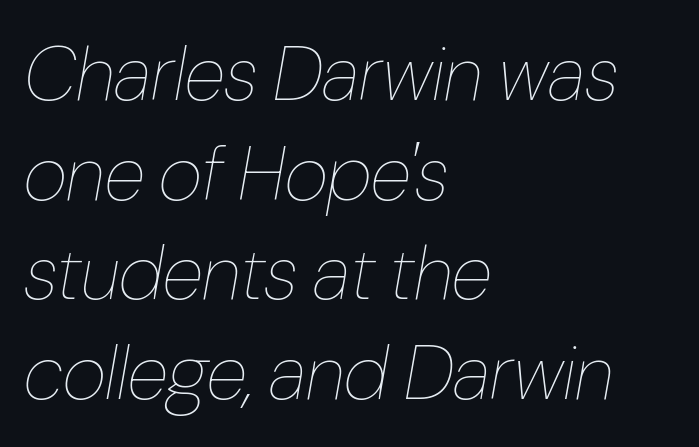
The image shows 76 px thin, condensed type, italic (leaning right); set left-aligned, normal line spacing (1.31x), normal letter spacing, not underlined; low stroke contrast and a medium x-height.
